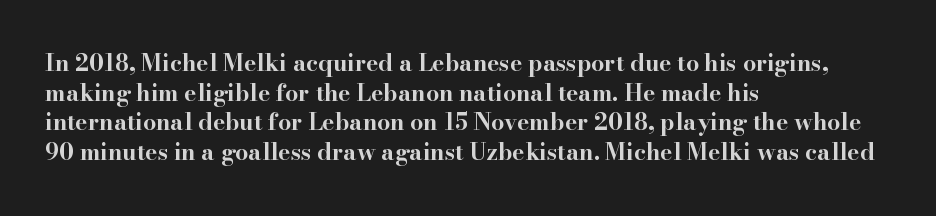
The image shows 23 px bold type, upright; set left-aligned, normal line spacing (1.29x), normal letter spacing, not underlined.
